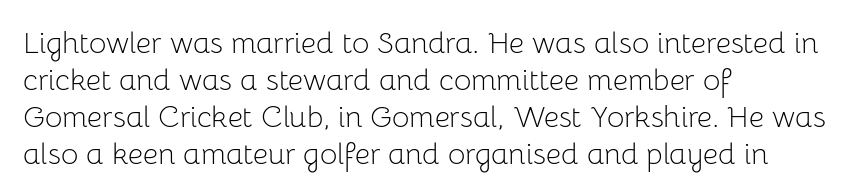
Q: Is the text bold? A: No.
Q: Is the text italic (slanted)? A: No, it is upright.
Q: Is the typeface a serif or a sans-serif typeface? A: Sans-serif.
Q: Is the text underlined? A: No.
Q: How is the paragraph aligned? A: Left-aligned.
Q: Is the spacing between letters normal or unusually wide? A: Normal.
Q: Width (condensed, normal, or wide)? A: Normal.
Q: Stroke contrast? A: Low.
Q: x-height? A: Medium.
Q: Monospaced? A: No.
